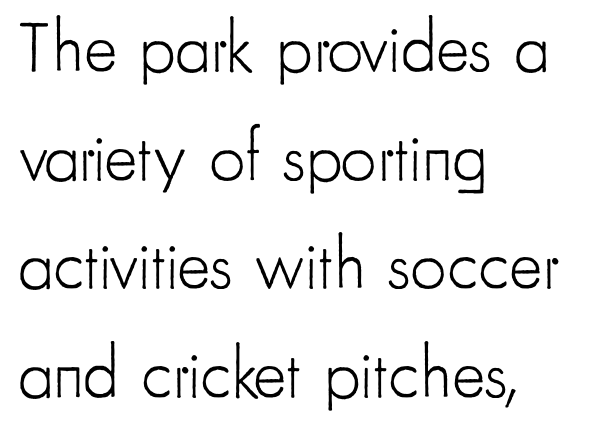
{"serif": "no", "italic": "no", "bold": "no", "weight": "light", "width": "condensed", "stroke_contrast": "low", "x_height": "small", "monospaced": "no", "underline": "no", "align": "left", "line_spacing": "normal", "line_spacing_ratio": 1.53, "letter_spacing": "normal", "letter_spacing_em": 0.0, "glyph_px": 71}
